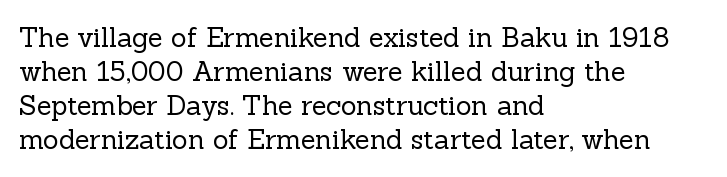
Q: Is the text bold? A: No.
Q: Is the text italic (slanted)? A: No, it is upright.
Q: Is the text underlined? A: No.
Q: How is the paragraph aligned? A: Left-aligned.
Q: Is the spacing between letters normal or unusually wide? A: Normal.
Q: Is the spacing between lines tight, normal or loose? A: Normal.
